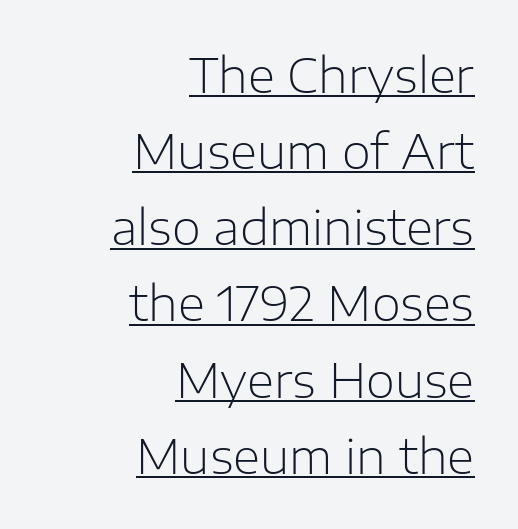
Q: Is the text bold? A: No.
Q: Is the text italic (slanted)? A: No, it is upright.
Q: Is the typeface a serif or a sans-serif typeface? A: Sans-serif.
Q: Is the text underlined? A: Yes.
Q: How is the paragraph aligned? A: Right-aligned.
Q: Is the spacing between letters normal or unusually wide? A: Normal.
Q: Is the spacing between lines tight, normal or loose? A: Normal.
Q: Width (condensed, normal, or wide)? A: Normal.
Q: Stroke contrast? A: Low.
Q: x-height? A: Medium.
Q: Monospaced? A: No.
